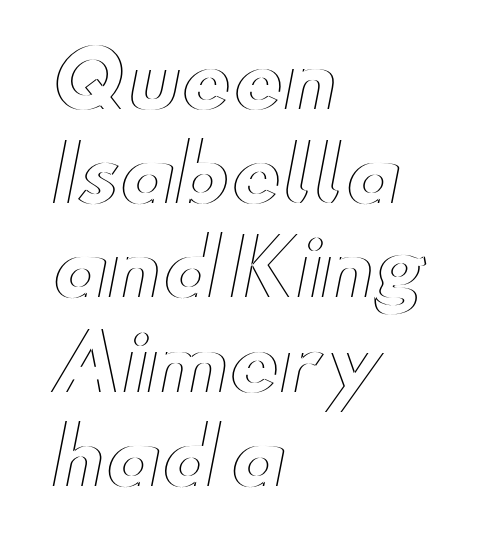
Q: Is the text italic (slanted)? A: Yes.
Q: Is the text underlined? A: No.
Q: How is the paragraph aligned? A: Left-aligned.
Q: Is the spacing between letters normal or unusually wide? A: Normal.
Q: Width (condensed, normal, or wide)? A: Wide.
Q: x-height? A: Small.
Q: Monospaced? A: No.
